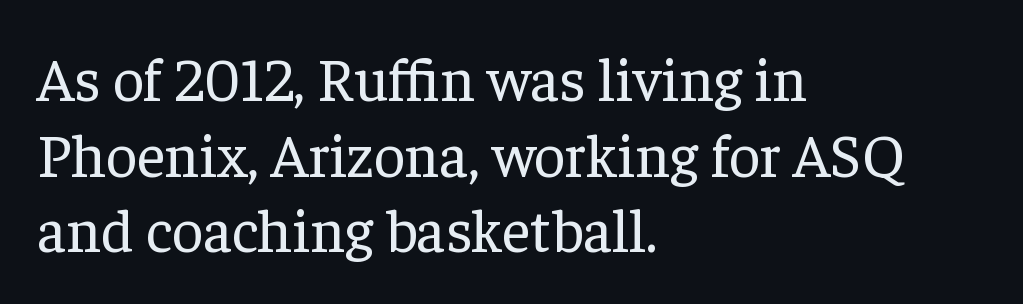
Q: Is the text bold? A: No.
Q: Is the text italic (slanted)? A: No, it is upright.
Q: Is the typeface a serif or a sans-serif typeface? A: Serif.
Q: Is the text underlined? A: No.
Q: How is the paragraph aligned? A: Left-aligned.
Q: Is the spacing between letters normal or unusually wide? A: Normal.
Q: Width (condensed, normal, or wide)? A: Normal.
Q: Stroke contrast? A: Low.
Q: x-height? A: Medium.
Q: Monospaced? A: No.
